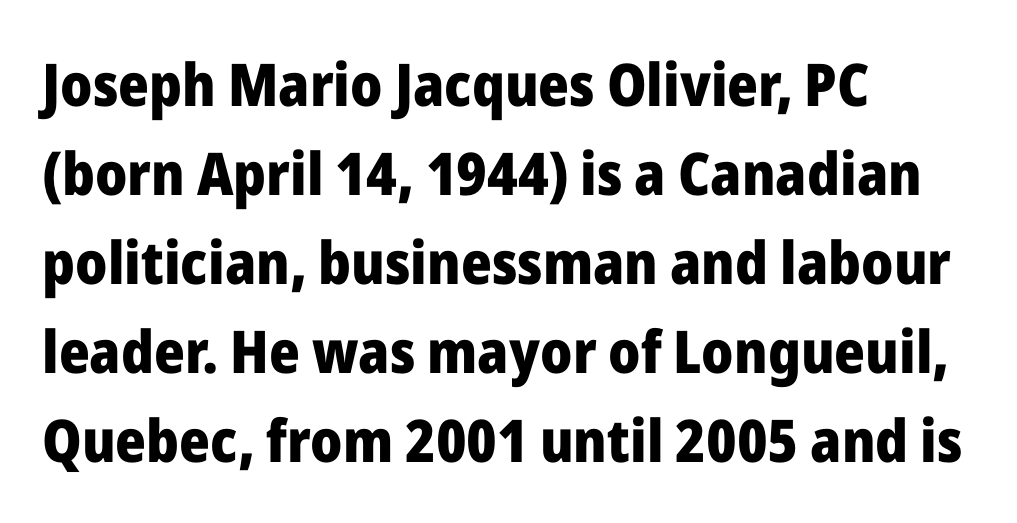
{"serif": "no", "italic": "no", "bold": "yes", "weight": "heavy", "width": "normal", "stroke_contrast": "low", "x_height": "medium", "monospaced": "no", "underline": "no", "align": "left", "line_spacing": "normal", "line_spacing_ratio": 1.51, "letter_spacing": "normal", "letter_spacing_em": 0.0, "glyph_px": 59}
